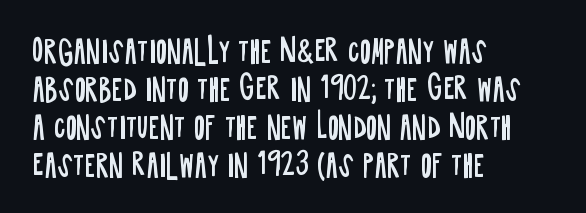
The lines in this sample share a left origin and differ only in where they stop. A typesetter would call this proportional, since set widths differ per character. Nothing heavy about these letters — not bold at all. The rows are spaced the way most documents space them. This rendering employs a face without finishing strokes, i.e., a sans-serif. The letters sit at their default tracking, neither squeezed nor spread.
